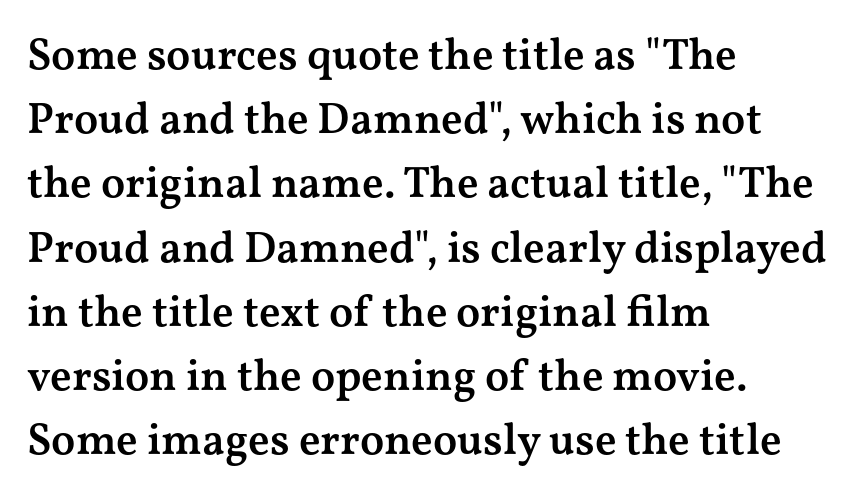
The block of text has a typical density, with ordinary space between rows. Varying glyph widths throughout — classic text-font behaviour. These lines are set flush left with a ragged right edge. A semibold gives these letters moderate extra thickness, short of bold. The letters carry serifs — small finishing strokes at the ends of their stems. The glyphs are unaccompanied by any horizontal stroke below them.
